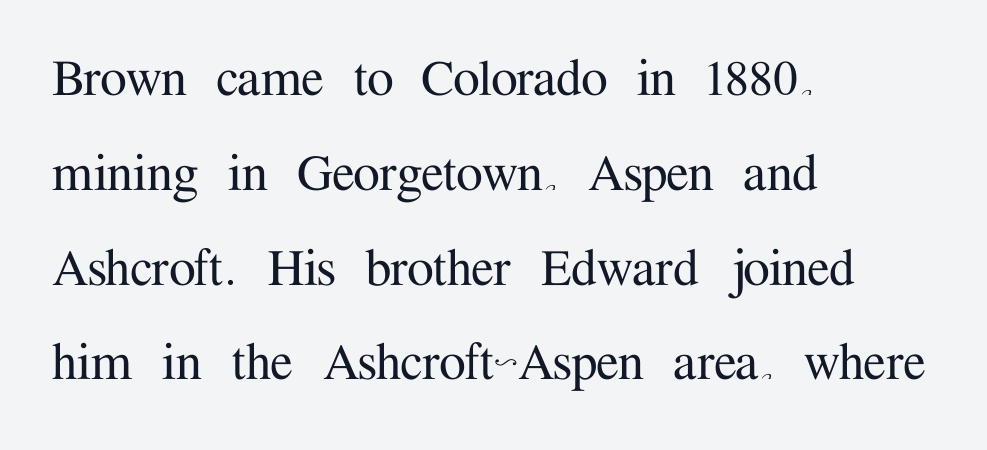
Q: Is the text italic (slanted)? A: No, it is upright.
Q: Is the typeface a serif or a sans-serif typeface? A: Serif.
Q: Is the text underlined? A: No.
Q: How is the paragraph aligned? A: Left-aligned.
Q: Is the spacing between letters normal or unusually wide? A: Normal.
Q: Is the spacing between lines tight, normal or loose? A: Normal.
Q: Width (condensed, normal, or wide)? A: Normal.
Q: Stroke contrast? A: Medium.
Q: x-height? A: Medium.
Q: Monospaced? A: No.
